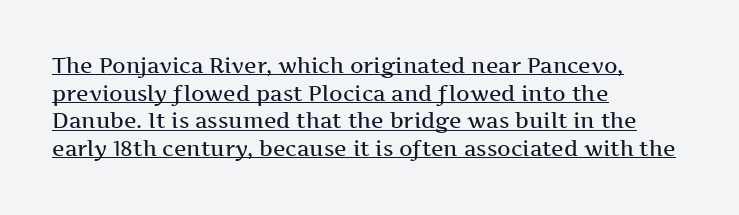
Evenly set lines give the paragraph a standard silhouette. A typesetter would mark this as roman, not italic. These lines stack with their left ends in a neat column. Strokes here are thickened, but only to semibold level. Words appear dense and cohesive because spacing is normal. Glance below the letters and you will spot a drawn line.
